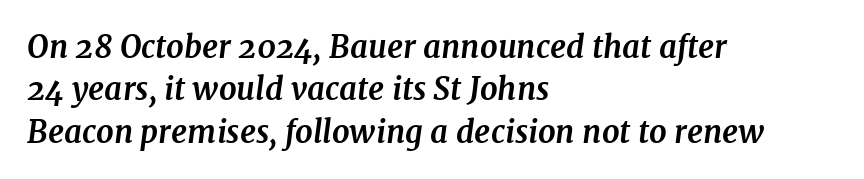
{"serif": "yes", "italic": "yes", "lean": "right", "slant_degrees": 7, "bold": "yes", "weight": "bold", "width": "normal", "stroke_contrast": "medium", "x_height": "medium", "monospaced": "no", "underline": "no", "align": "left", "line_spacing": "normal", "line_spacing_ratio": 1.37, "letter_spacing": "normal", "letter_spacing_em": 0.0, "glyph_px": 31}
